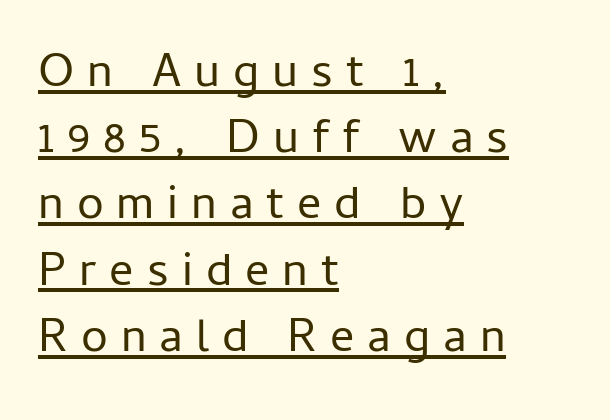
Q: Is the text bold? A: No.
Q: Is the text italic (slanted)? A: No, it is upright.
Q: Is the typeface a serif or a sans-serif typeface? A: Sans-serif.
Q: Is the text underlined? A: Yes.
Q: How is the paragraph aligned? A: Left-aligned.
Q: Is the spacing between letters normal or unusually wide? A: Unusually wide.
Q: Is the spacing between lines tight, normal or loose? A: Normal.
Q: Width (condensed, normal, or wide)? A: Normal.
Q: Stroke contrast? A: Low.
Q: x-height? A: Medium.
Q: Monospaced? A: No.
